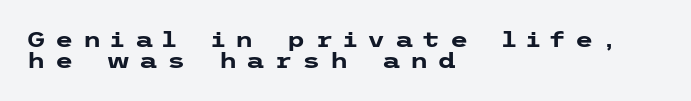
{"italic": "no", "bold": "yes", "underline": "no", "align": "left", "line_spacing": "tight", "line_spacing_ratio": 1.01, "letter_spacing": "wide", "letter_spacing_em": 0.45, "glyph_px": 21}
